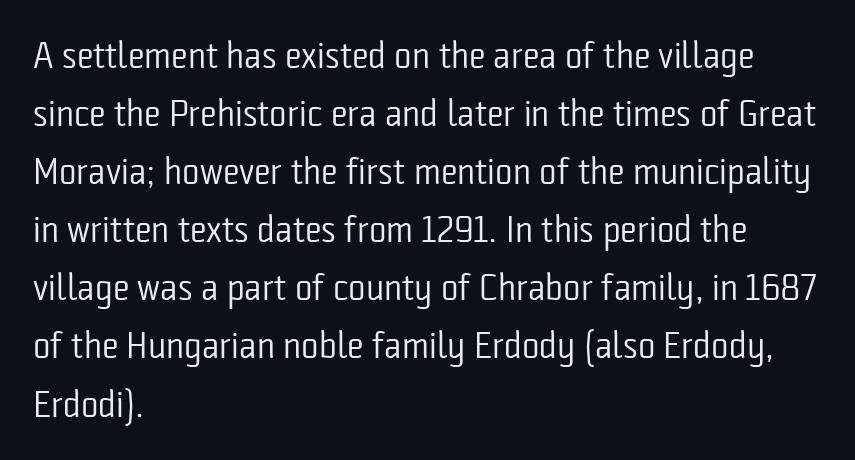
Q: Is the text bold? A: No.
Q: Is the text italic (slanted)? A: No, it is upright.
Q: Is the typeface a serif or a sans-serif typeface? A: Sans-serif.
Q: Is the text underlined? A: No.
Q: How is the paragraph aligned? A: Left-aligned.
Q: Is the spacing between letters normal or unusually wide? A: Normal.
Q: Is the spacing between lines tight, normal or loose? A: Normal.
Q: Width (condensed, normal, or wide)? A: Condensed.
Q: Stroke contrast? A: Low.
Q: x-height? A: Medium.
Q: Monospaced? A: No.
